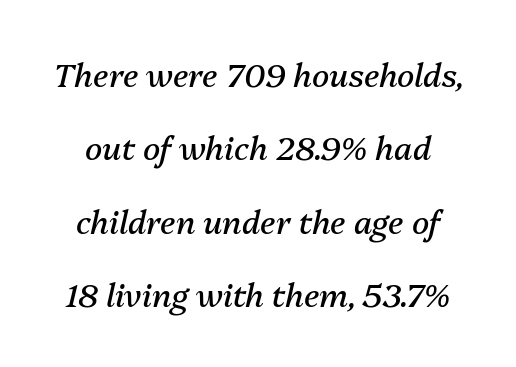
Q: Is the text bold? A: No.
Q: Is the text italic (slanted)? A: Yes, it leans right by about 13 degrees.
Q: Is the text underlined? A: No.
Q: Is the spacing between letters normal or unusually wide? A: Normal.
Q: Is the spacing between lines tight, normal or loose? A: Loose.
Q: Width (condensed, normal, or wide)? A: Normal.
Q: Stroke contrast? A: Medium.
Q: x-height? A: Medium.
Q: Monospaced? A: No.
